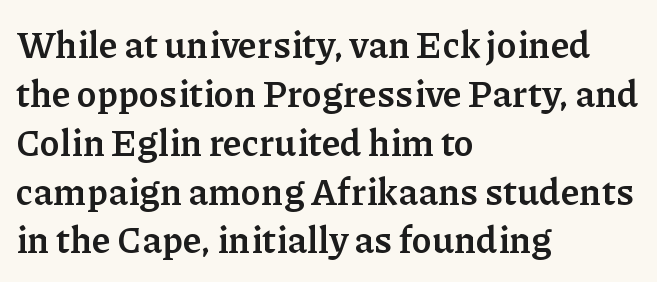
The image shows 37 px semibold serif type, upright; set left-aligned, normal line spacing (1.32x), normal letter spacing, not underlined; low stroke contrast and a medium x-height.
